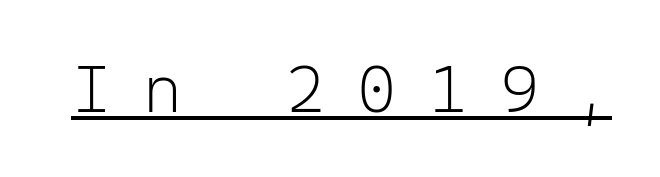
Q: Is the text bold? A: No.
Q: Is the text italic (slanted)? A: No, it is upright.
Q: Is the typeface a serif or a sans-serif typeface? A: Sans-serif.
Q: Is the text underlined? A: Yes.
Q: Is the spacing between letters normal or unusually wide? A: Unusually wide.
Q: Width (condensed, normal, or wide)? A: Normal.
Q: Stroke contrast? A: Low.
Q: x-height? A: Medium.
Q: Monospaced? A: Yes.
